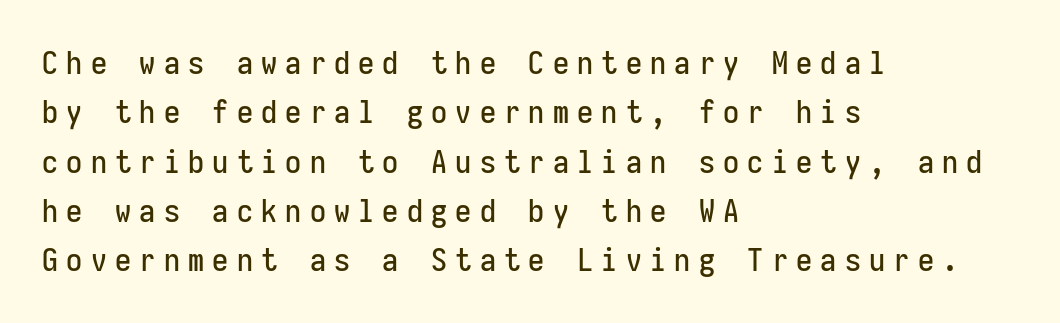
The image shows 32 px condensed sans-serif type, upright, monospaced; set left-aligned, normal line spacing (1.54x), unusually wide letter spacing (+0.26 em), not underlined; low stroke contrast and a medium x-height.
